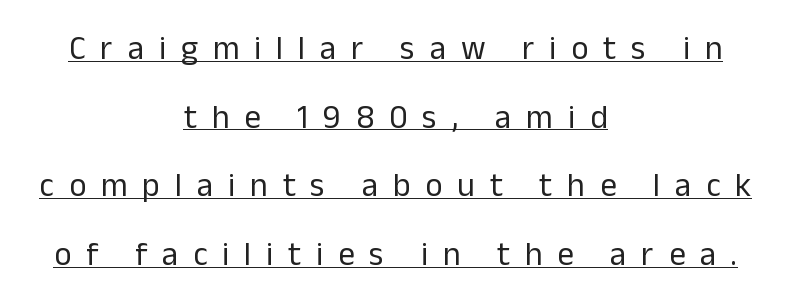
{"serif": "no", "italic": "no", "bold": "no", "weight": "regular", "width": "normal", "stroke_contrast": "low", "x_height": "medium", "monospaced": "no", "underline": "yes", "align": "center", "line_spacing": "loose", "line_spacing_ratio": 2.08, "letter_spacing": "wide", "letter_spacing_em": 0.45, "glyph_px": 33}
